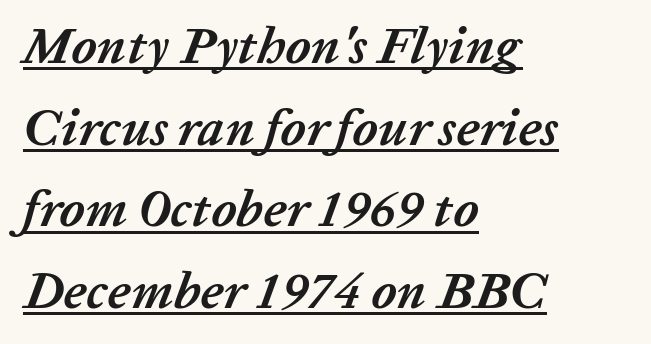
Standard letterfit; no display-style spreading of the glyphs. The text block is weighted toward the left margin, trailing off unevenly rightward. Pretty heavy lettering here — definitely bold. The passage shown is typed in a proportional face where columns would drift. The line-height multiplier appears to be the usual default. A continuous stroke trails under the words, as in a hyperlink.
